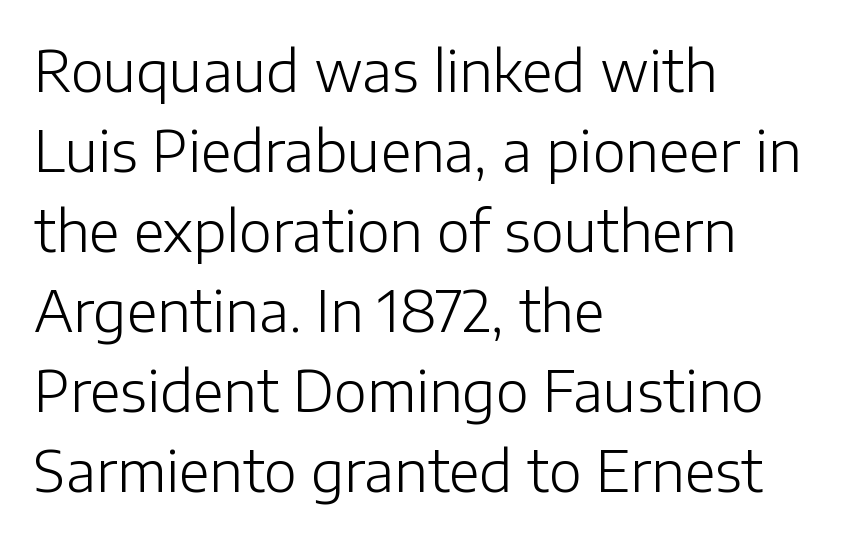
The image shows 56 px light sans-serif type, upright; set left-aligned, normal line spacing (1.43x), normal letter spacing, not underlined; low stroke contrast and a medium x-height.
